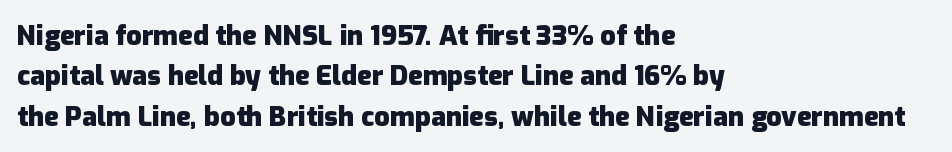
{"italic": "no", "bold": "yes", "underline": "no", "align": "left", "line_spacing": "normal", "line_spacing_ratio": 1.5, "letter_spacing": "normal", "letter_spacing_em": 0.0, "glyph_px": 27}
